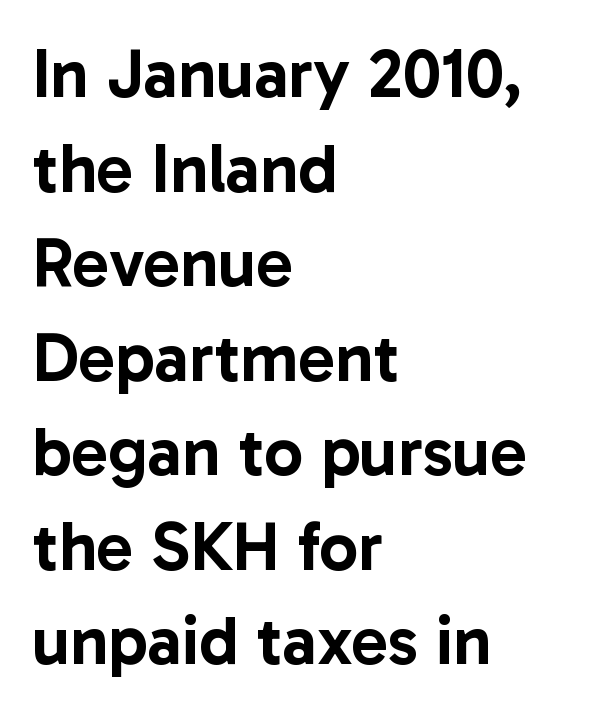
{"serif": "no", "italic": "no", "width": "normal", "stroke_contrast": "low", "x_height": "medium", "monospaced": "no", "underline": "no", "align": "left", "line_spacing": "normal", "line_spacing_ratio": 1.37, "letter_spacing": "normal", "letter_spacing_em": 0.0, "glyph_px": 69}
